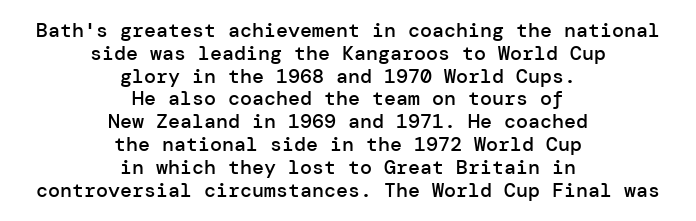
Closely set lines give the paragraph a compact silhouette. Short and long lines alike share a common midpoint. Each word holds together tightly as a unit, with standard inter-letter gaps. Each glyph is drawn with semibold strokes, heavier than normal yet not fully bold. No italicization has been applied; the sample stays upright.
